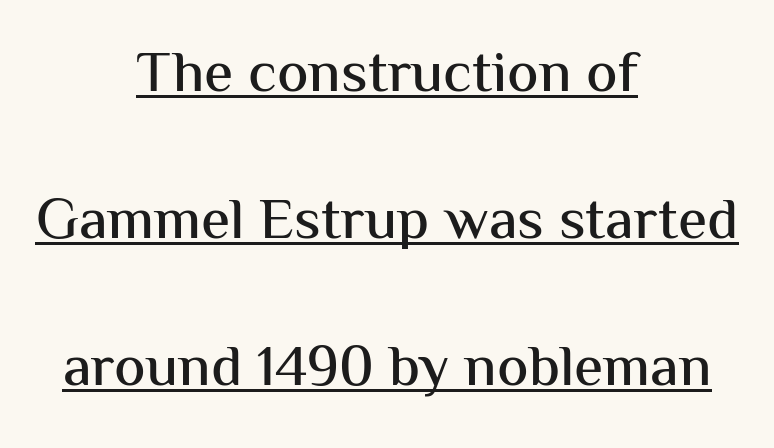
The image shows 59 px sans-serif type, upright; set centered, loose line spacing (2.49x), normal letter spacing, underlined; medium stroke contrast and a medium x-height.
